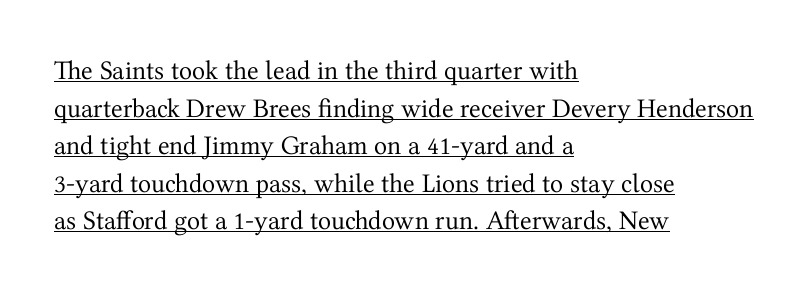
Does extra space separate the letters? No, they use regular spacing. Posture: vertical. The paragraph has a hard left edge and a soft right edge. Each line of the rendering has a horizontal stroke beneath the glyphs. Compared with a typical body face, this is equally light or lighter still. The space between consecutive lines is moderate.
